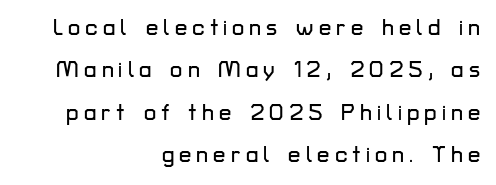
Successive baselines arrive slowly, with a big drop between each. The compositor pushed each line to the right boundary. The axis of the letterforms is exactly vertical. Letter spacing: wide.
